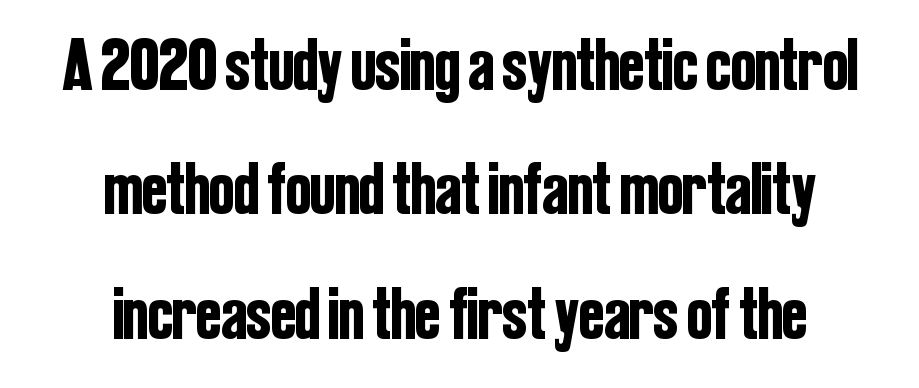
A student would call this center alignment; a typographer would say set centered. Descender tails drop into unmarked territory. Leading: standard. You could call the tracking neutral — neither tight nor loose.
